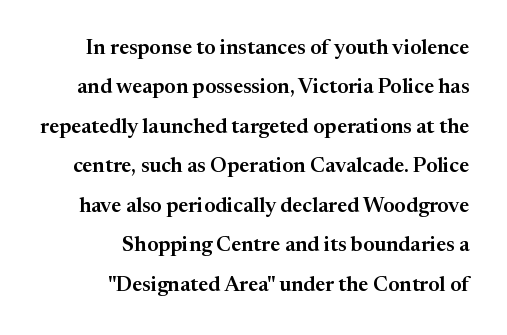
{"italic": "no", "underline": "no", "align": "right", "line_spacing_ratio": 1.88, "letter_spacing": "normal", "letter_spacing_em": 0.0, "glyph_px": 21}
